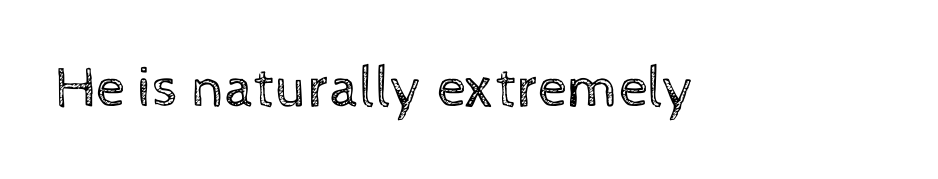
Q: Is the text bold? A: No.
Q: Is the text italic (slanted)? A: No, it is upright.
Q: Is the text underlined? A: No.
Q: Is the spacing between letters normal or unusually wide? A: Normal.
Q: Width (condensed, normal, or wide)? A: Normal.
Q: x-height? A: Medium.
Q: Monospaced? A: No.
